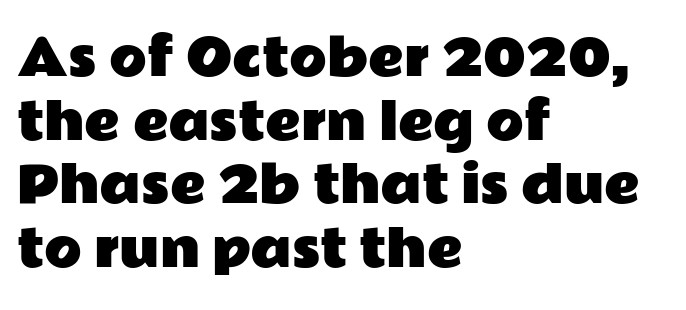
{"serif": "no", "italic": "no", "width": "wide", "stroke_contrast": "low", "x_height": "medium", "monospaced": "no", "underline": "no", "align": "left", "line_spacing": "normal", "line_spacing_ratio": 1.3, "letter_spacing": "normal", "letter_spacing_em": 0.0, "glyph_px": 49}
